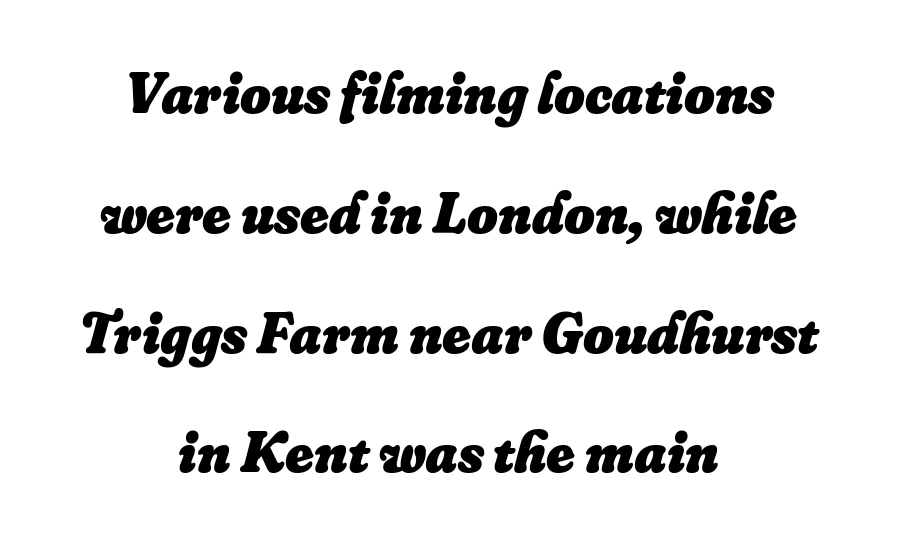
Q: Is the text bold? A: Yes.
Q: Is the text italic (slanted)? A: Yes, it leans right by about 16 degrees.
Q: Is the text underlined? A: No.
Q: How is the paragraph aligned? A: Centered.
Q: Is the spacing between letters normal or unusually wide? A: Normal.
Q: Is the spacing between lines tight, normal or loose? A: Loose.
Q: Width (condensed, normal, or wide)? A: Normal.
Q: Stroke contrast? A: Low.
Q: x-height? A: Small.
Q: Monospaced? A: No.
